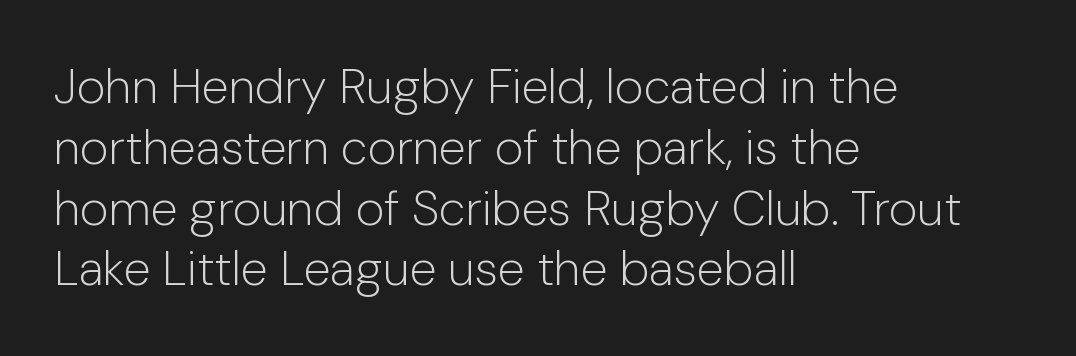
Q: Is the text bold? A: No.
Q: Is the text italic (slanted)? A: No, it is upright.
Q: Is the typeface a serif or a sans-serif typeface? A: Sans-serif.
Q: Is the text underlined? A: No.
Q: How is the paragraph aligned? A: Left-aligned.
Q: Is the spacing between letters normal or unusually wide? A: Normal.
Q: Width (condensed, normal, or wide)? A: Normal.
Q: Stroke contrast? A: Low.
Q: x-height? A: Medium.
Q: Monospaced? A: No.
